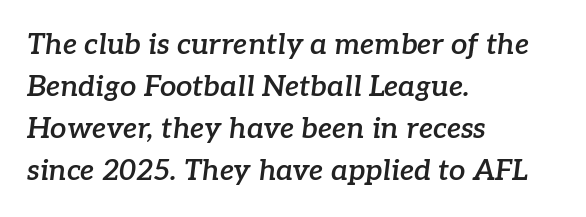
The image shows 29 px semibold serif type, italic (leaning right); set left-aligned, normal line spacing (1.45x), normal letter spacing, not underlined; low stroke contrast and a medium x-height.
